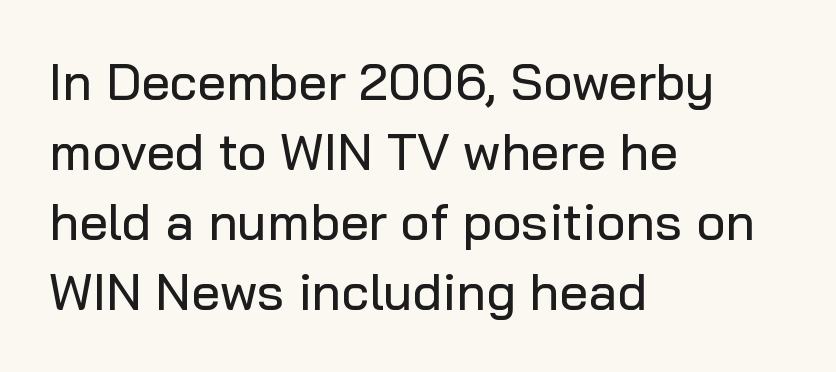
Q: Is the text italic (slanted)? A: No, it is upright.
Q: Is the typeface a serif or a sans-serif typeface? A: Sans-serif.
Q: Is the text underlined? A: No.
Q: How is the paragraph aligned? A: Left-aligned.
Q: Is the spacing between letters normal or unusually wide? A: Normal.
Q: Is the spacing between lines tight, normal or loose? A: Normal.
Q: Width (condensed, normal, or wide)? A: Normal.
Q: Stroke contrast? A: Low.
Q: x-height? A: Medium.
Q: Monospaced? A: No.
